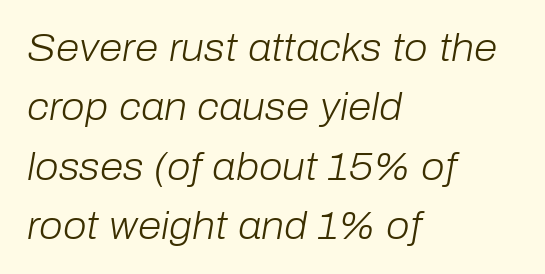
The image shows 38 px light type, italic (leaning right); set left-aligned, normal line spacing (1.56x), normal letter spacing, not underlined; low stroke contrast and a medium x-height.
